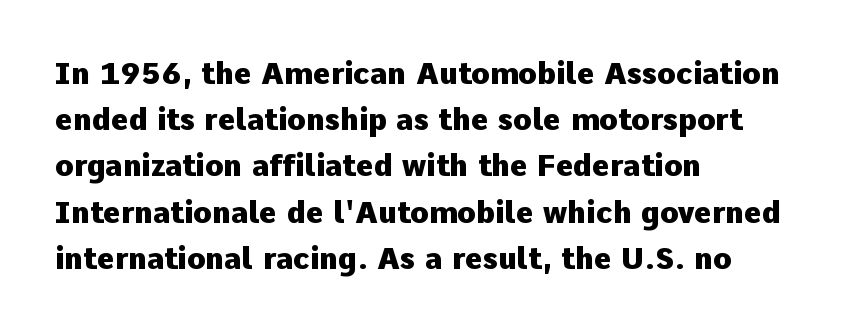
{"serif": "no", "italic": "no", "bold": "yes", "weight": "heavy", "width": "normal", "stroke_contrast": "low", "x_height": "medium", "monospaced": "no", "underline": "no", "align": "left", "line_spacing": "normal", "line_spacing_ratio": 1.54, "letter_spacing": "normal", "letter_spacing_em": 0.0, "glyph_px": 30}
